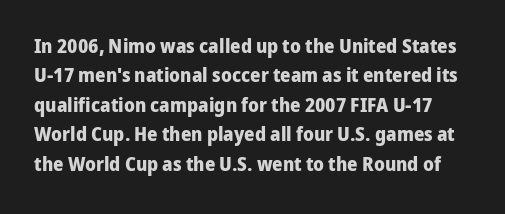
{"italic": "no", "bold": "yes", "underline": "no", "line_spacing": "normal", "line_spacing_ratio": 1.47, "letter_spacing": "normal", "letter_spacing_em": 0.0, "glyph_px": 20}
